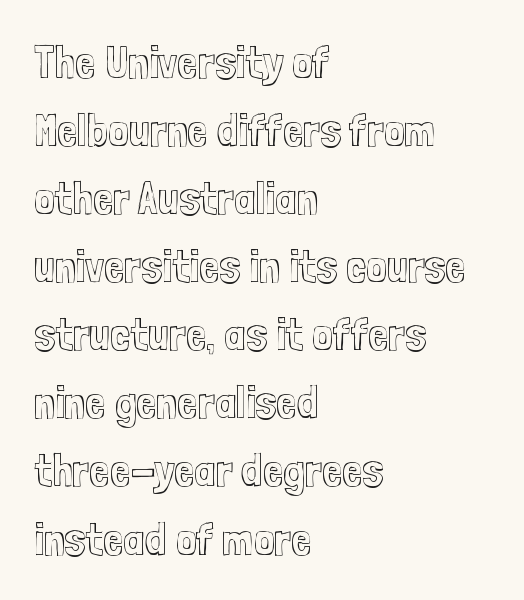
The image shows 46 px condensed type, upright; set left-aligned, normal line spacing (1.48x), normal letter spacing, not underlined; a medium x-height.
